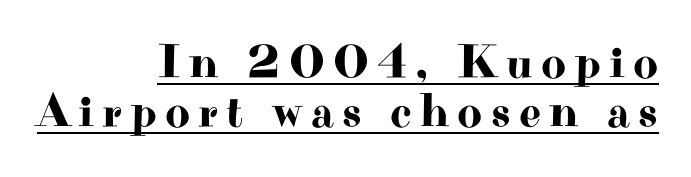
{"serif": "yes", "italic": "no", "width": "wide", "stroke_contrast": "high", "x_height": "small", "monospaced": "no", "underline": "yes", "align": "right", "line_spacing": "tight", "line_spacing_ratio": 1.03, "glyph_px": 48}
